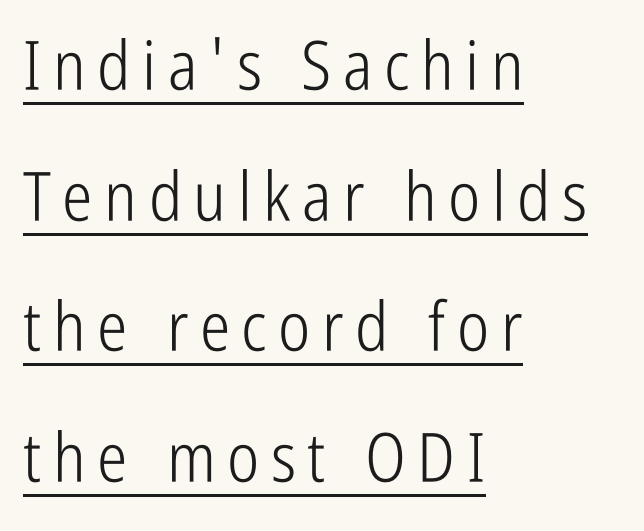
{"serif": "no", "italic": "no", "bold": "no", "weight": "light", "width": "condensed", "stroke_contrast": "low", "x_height": "medium", "monospaced": "no", "underline": "yes", "align": "left", "line_spacing": "loose", "line_spacing_ratio": 1.92, "glyph_px": 68}
